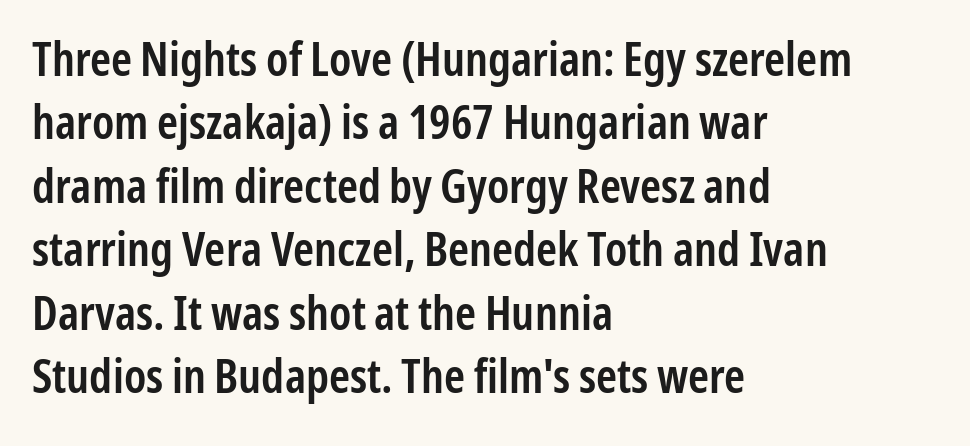
{"serif": "no", "italic": "no", "bold": "semi", "weight": "semibold", "width": "condensed", "stroke_contrast": "low", "x_height": "medium", "monospaced": "no", "underline": "no", "align": "left", "line_spacing": "normal", "line_spacing_ratio": 1.35, "letter_spacing": "normal", "letter_spacing_em": 0.0, "glyph_px": 47}
